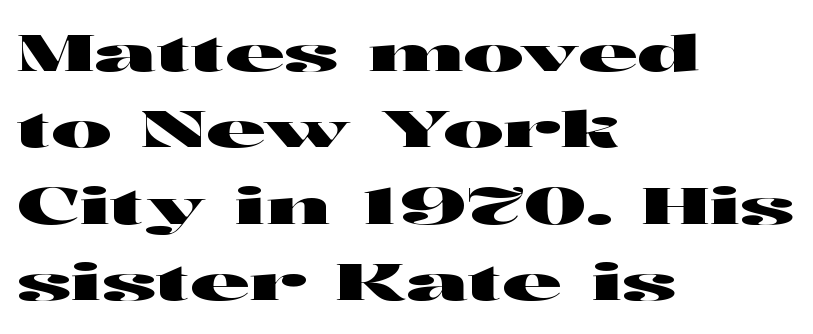
Plain, unruled lines of type. This rendering leaves character spacing at its baseline value. Horizontal bands of white between lines are of average thickness. Is this a fixed-width face? No — the glyphs have proportional, varying widths. You can tell from the bare stems that sans-serif type was used.
